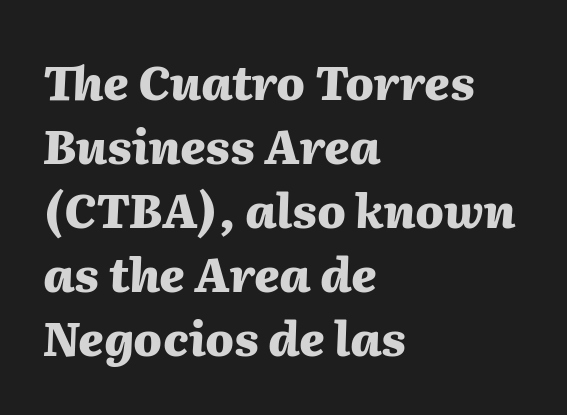
Q: Is the text bold? A: Yes.
Q: Is the text italic (slanted)? A: Yes, it leans right by about 2 degrees.
Q: Is the text underlined? A: No.
Q: How is the paragraph aligned? A: Left-aligned.
Q: Is the spacing between letters normal or unusually wide? A: Normal.
Q: Is the spacing between lines tight, normal or loose? A: Normal.
Q: Width (condensed, normal, or wide)? A: Normal.
Q: Stroke contrast? A: Medium.
Q: x-height? A: Medium.
Q: Monospaced? A: No.
